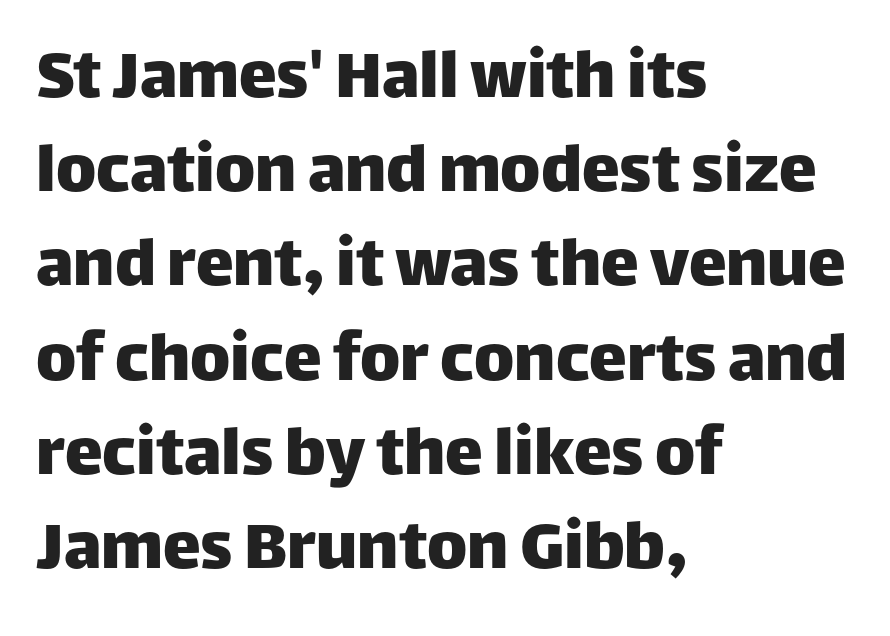
Q: Is the text italic (slanted)? A: No, it is upright.
Q: Is the typeface a serif or a sans-serif typeface? A: Sans-serif.
Q: Is the text underlined? A: No.
Q: How is the paragraph aligned? A: Left-aligned.
Q: Is the spacing between letters normal or unusually wide? A: Normal.
Q: Width (condensed, normal, or wide)? A: Normal.
Q: Stroke contrast? A: Low.
Q: x-height? A: Large.
Q: Monospaced? A: No.
